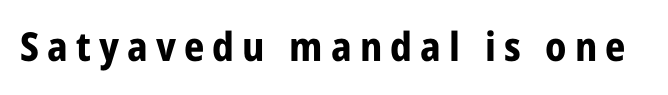
The image shows 40 px bold, condensed sans-serif type, upright; set unusually wide letter spacing (+0.2 em), not underlined; low stroke contrast and a large x-height.
